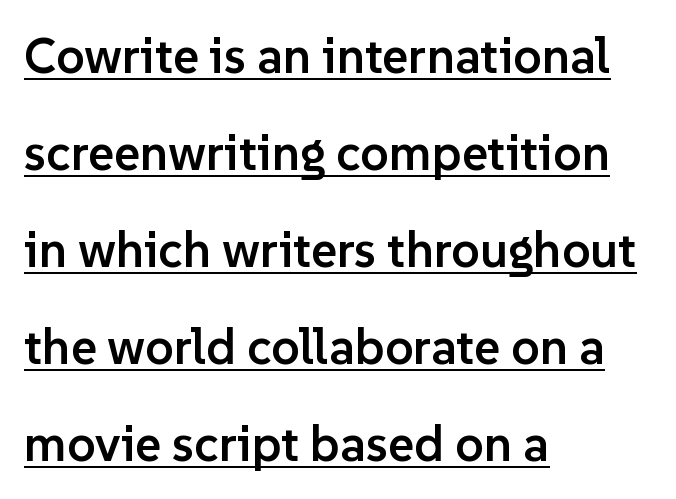
{"serif": "no", "italic": "no", "bold": "semi", "weight": "semibold", "width": "normal", "stroke_contrast": "low", "x_height": "medium", "monospaced": "no", "underline": "yes", "align": "left", "line_spacing": "loose", "line_spacing_ratio": 1.94, "letter_spacing": "normal", "letter_spacing_em": 0.0, "glyph_px": 50}
